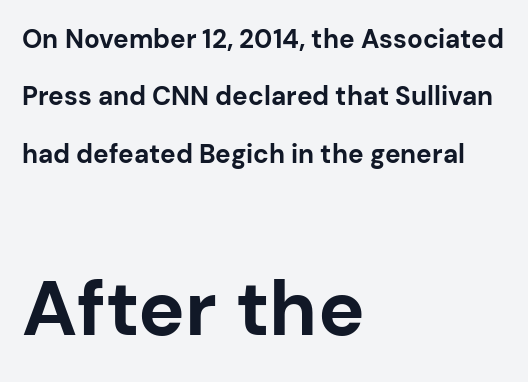
{"serif": "no", "italic": "no", "bold": "yes", "weight": "bold", "width": "normal", "stroke_contrast": "low", "x_height": "medium", "monospaced": "no", "underline": "no", "align": "left", "line_spacing": "loose", "line_spacing_ratio": 2.21, "letter_spacing": "normal", "letter_spacing_em": 0.0, "larger_block": "second", "size_ratio": 3.0, "glyph_px": 78}
